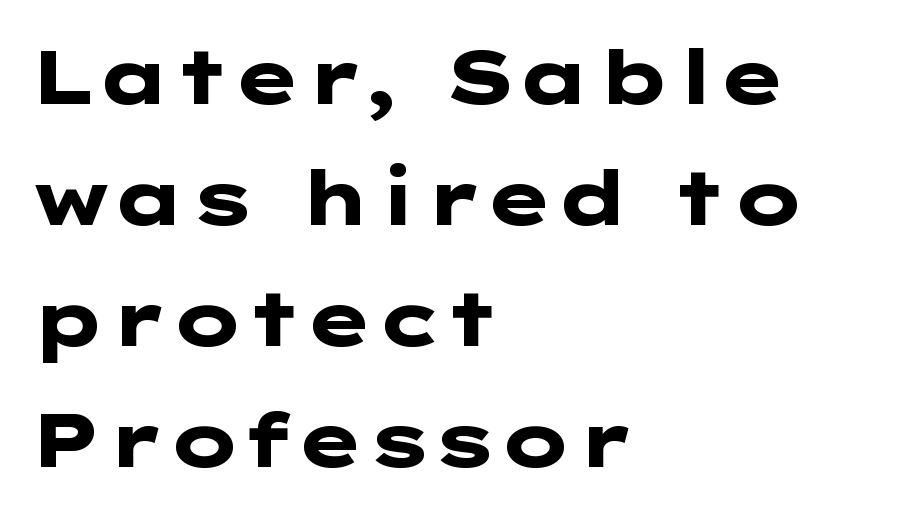
{"serif": "no", "italic": "no", "bold": "yes", "weight": "heavy", "width": "wide", "stroke_contrast": "low", "x_height": "medium", "underline": "no", "align": "left", "line_spacing": "normal", "line_spacing_ratio": 1.59, "letter_spacing": "normal", "letter_spacing_em": 0.0, "glyph_px": 76}
